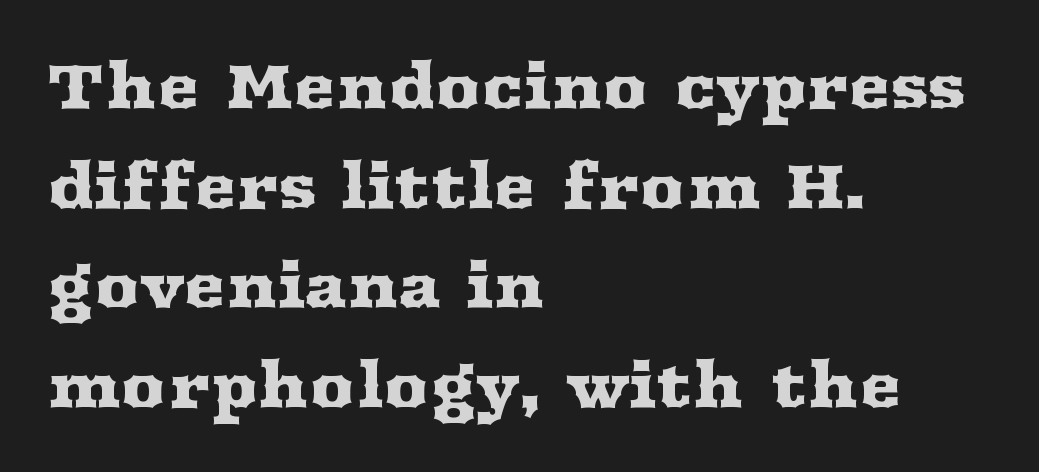
The image shows 63 px wide serif type, upright; set left-aligned, normal line spacing (1.58x), normal letter spacing, not underlined; medium stroke contrast and a medium x-height.
